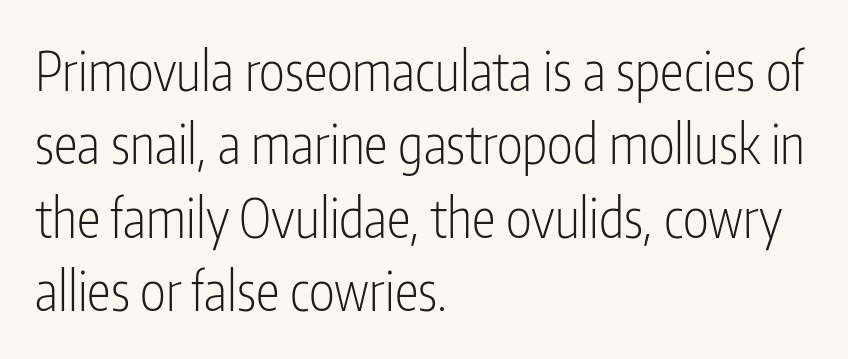
The face used here is proportionally spaced, like ordinary book or web type. The lines in this sample share a left origin and differ only in where they stop. Ascenders rise straight up at ninety degrees. The face used here is rendered with its standard letterfit. The designer left line spacing at the default. The font family rendered here belongs to the sans-serif group.
